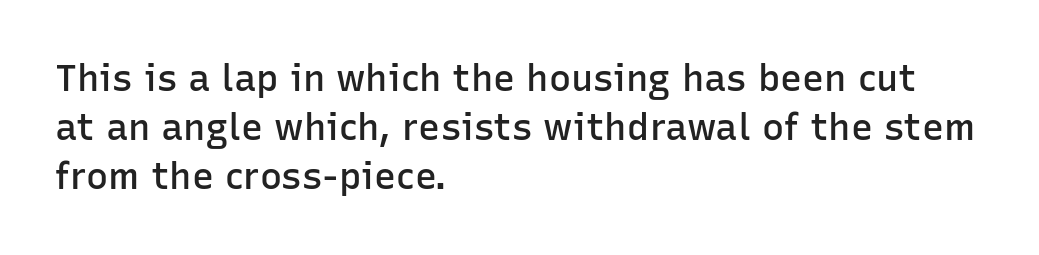
Italic? Not at all — the glyphs are vertical. Stroke thickness is moderately raised; the sample reads as semibold. Is there much room between lines? A standard amount, neither cramped nor airy. Compared with typical body copy, the letter spacing here is the same.
